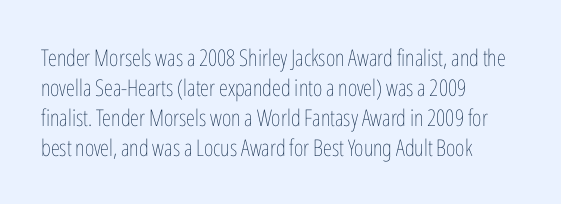
The image shows 23 px text type, upright; set left-aligned, normal line spacing (1.3x), normal letter spacing, not underlined.
